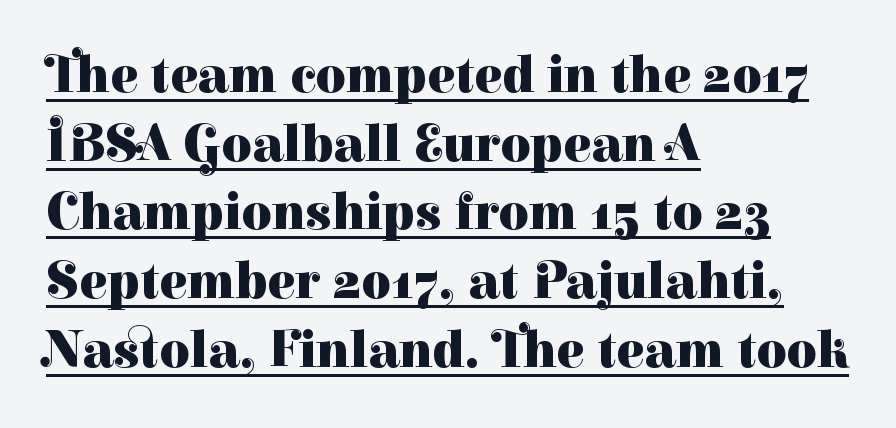
The image shows 52 px heavy serif type, upright; set left-aligned, normal line spacing (1.32x), normal letter spacing, underlined; high stroke contrast and a medium x-height.
